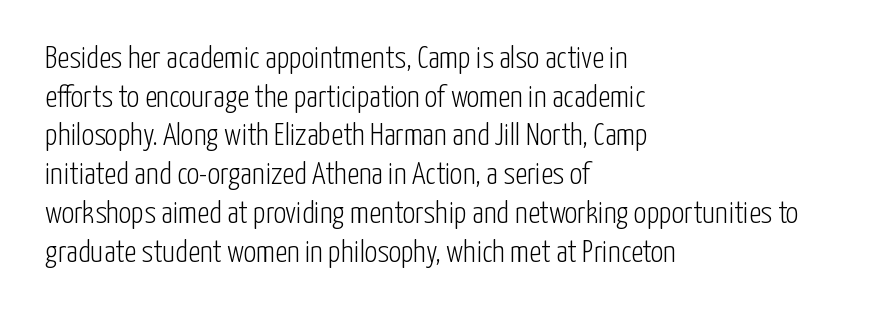
Q: Is the text bold? A: No.
Q: Is the text italic (slanted)? A: No, it is upright.
Q: Is the typeface a serif or a sans-serif typeface? A: Sans-serif.
Q: Is the text underlined? A: No.
Q: How is the paragraph aligned? A: Left-aligned.
Q: Is the spacing between letters normal or unusually wide? A: Normal.
Q: Is the spacing between lines tight, normal or loose? A: Normal.
Q: Width (condensed, normal, or wide)? A: Condensed.
Q: Stroke contrast? A: Low.
Q: x-height? A: Medium.
Q: Monospaced? A: No.
